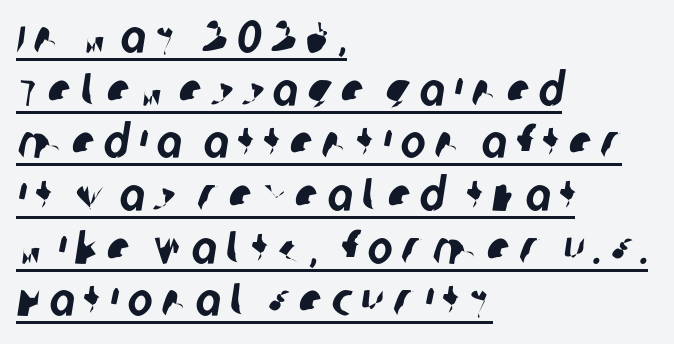
The image shows 47 px condensed sans-serif type; set left-aligned, tight line spacing (1.12x), unusually wide letter spacing (+0.2 em), underlined; low stroke contrast and a large x-height.
